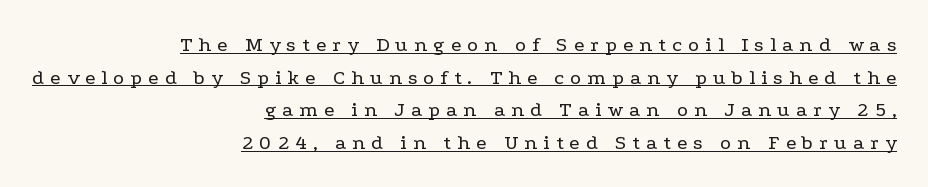
Q: Is the text bold? A: No.
Q: Is the text italic (slanted)? A: No, it is upright.
Q: Is the text underlined? A: Yes.
Q: How is the paragraph aligned? A: Right-aligned.
Q: Is the spacing between letters normal or unusually wide? A: Unusually wide.
Q: Is the spacing between lines tight, normal or loose? A: Normal.
